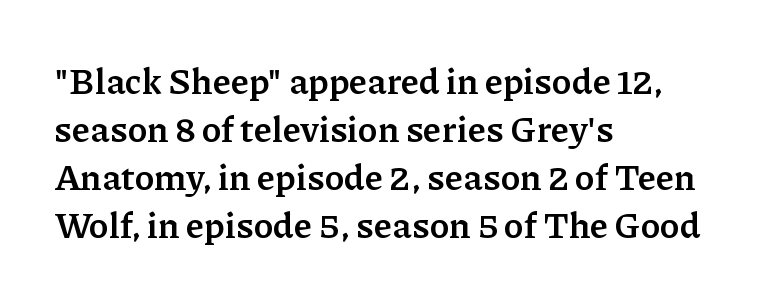
The image shows 36 px semibold serif type, upright; set left-aligned, normal line spacing (1.33x), normal letter spacing, not underlined; low stroke contrast and a medium x-height.
